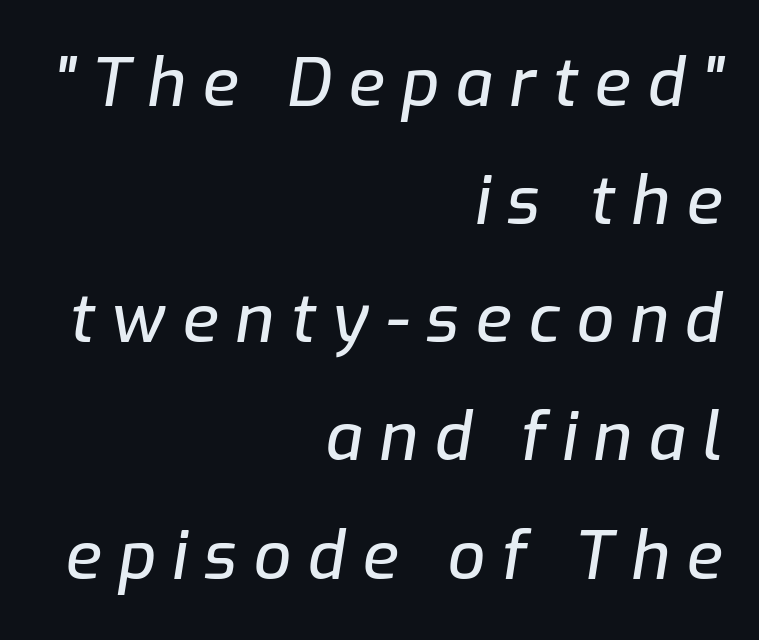
The image shows 66 px text type, italic (leaning right); set right-aligned, line spacing 1.79x, unusually wide letter spacing (+0.25 em), not underlined; low stroke contrast and a medium x-height.
